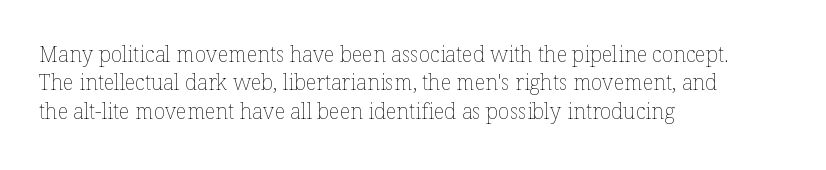
Q: Is the text bold? A: No.
Q: Is the text italic (slanted)? A: No, it is upright.
Q: Is the text underlined? A: No.
Q: How is the paragraph aligned? A: Left-aligned.
Q: Is the spacing between letters normal or unusually wide? A: Normal.
Q: Is the spacing between lines tight, normal or loose? A: Normal.
